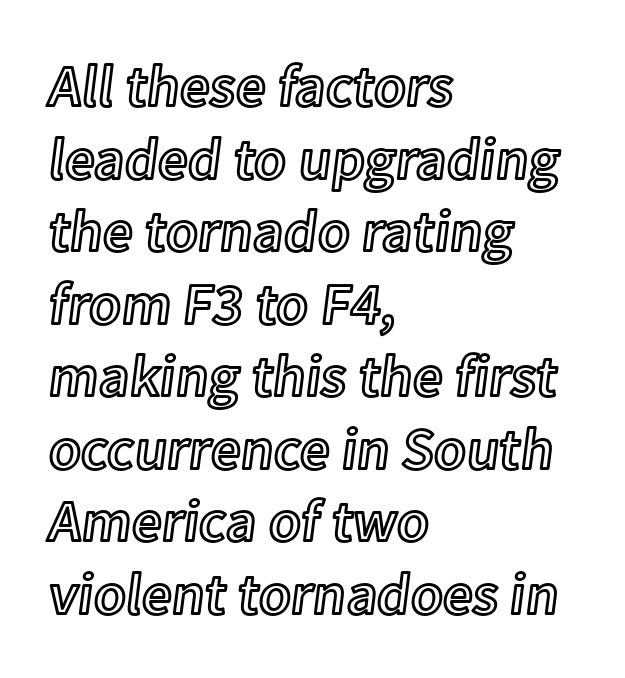
Q: Is the text italic (slanted)? A: Yes.
Q: Is the text underlined? A: No.
Q: How is the paragraph aligned? A: Left-aligned.
Q: Is the spacing between letters normal or unusually wide? A: Normal.
Q: Width (condensed, normal, or wide)? A: Normal.
Q: x-height? A: Medium.
Q: Monospaced? A: No.
